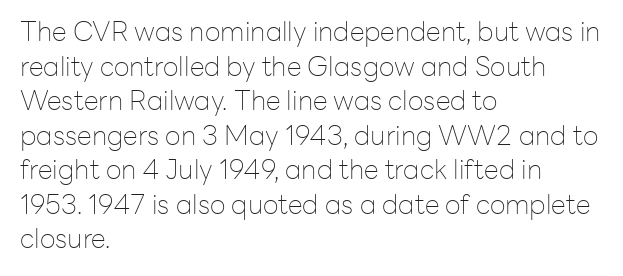
The block of text has a typical density, with ordinary space between rows. Which margin do the lines hug? The left one — the right edge is uneven. The space directly below the letters is spotless. This is the regular roman posture of the typeface. Does extra space separate the letters? No, they use regular spacing.
